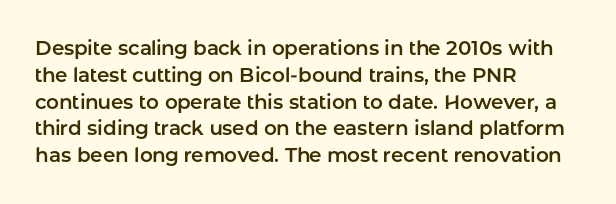
The image shows 20 px text type, upright; set left-aligned, normal line spacing (1.34x), normal letter spacing, not underlined.
